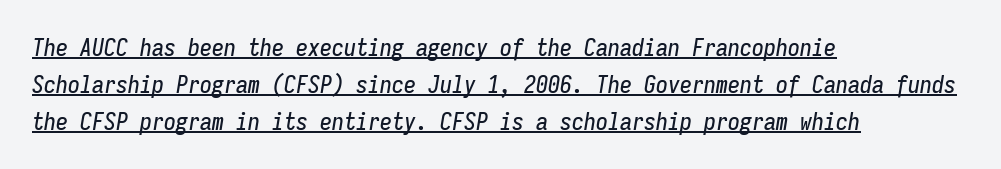
Q: Is the text italic (slanted)? A: Yes, it leans right by about 9 degrees.
Q: Is the text underlined? A: Yes.
Q: How is the paragraph aligned? A: Left-aligned.
Q: Is the spacing between letters normal or unusually wide? A: Normal.
Q: Is the spacing between lines tight, normal or loose? A: Normal.
